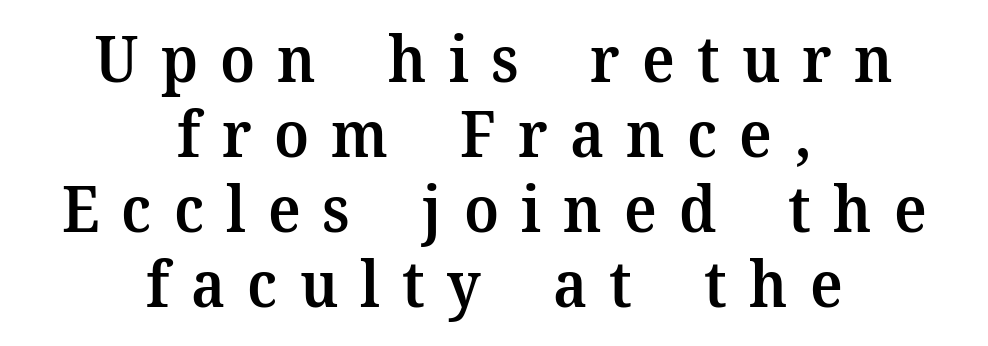
Q: Is the text bold? A: Semi-bold.
Q: Is the text italic (slanted)? A: No, it is upright.
Q: Is the typeface a serif or a sans-serif typeface? A: Serif.
Q: Is the text underlined? A: No.
Q: How is the paragraph aligned? A: Centered.
Q: Is the spacing between letters normal or unusually wide? A: Unusually wide.
Q: Width (condensed, normal, or wide)? A: Normal.
Q: Stroke contrast? A: Medium.
Q: x-height? A: Medium.
Q: Monospaced? A: No.
